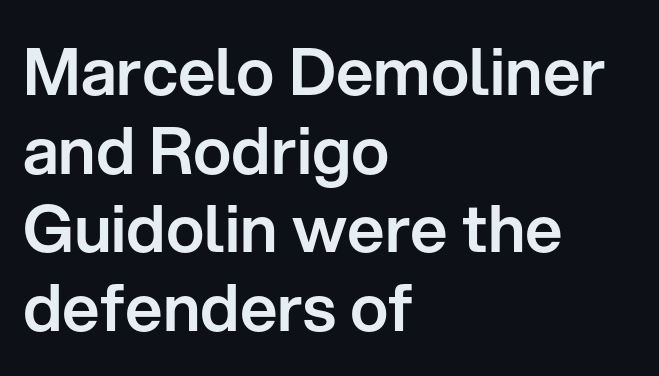
The image shows 65 px sans-serif type, upright; set left-aligned, line spacing 1.21x, normal letter spacing, not underlined; low stroke contrast and a medium x-height.
